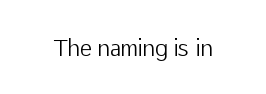
The space directly below the letters is spotless. Quick note: not italic, upright. The line texture is even and compact thanks to regular tracking. These glyphs show unthickened strokes, regular width or finer.
